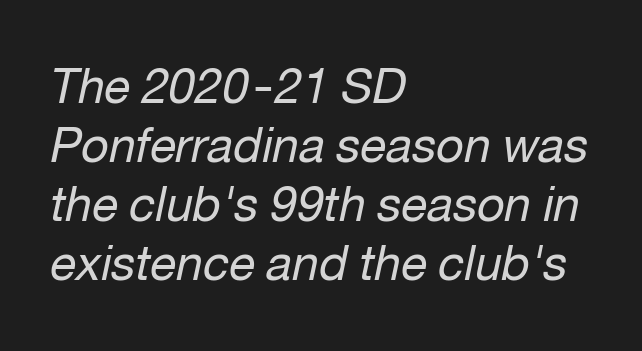
{"italic": "yes", "lean": "right", "slant_degrees": 12, "bold": "no", "weight": "regular", "width": "normal", "stroke_contrast": "low", "x_height": "medium", "monospaced": "no", "underline": "no", "align": "left", "line_spacing_ratio": 1.23, "letter_spacing": "normal", "letter_spacing_em": 0.0, "glyph_px": 48}
